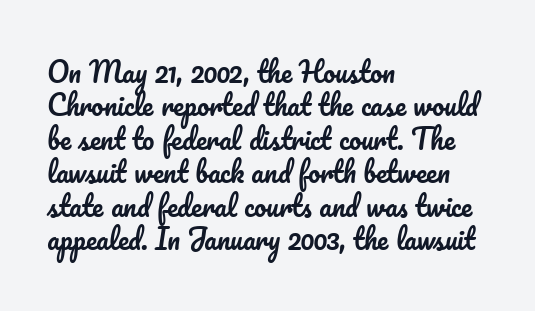
{"underline": "no", "align": "left", "line_spacing_ratio": 1.24, "letter_spacing": "normal", "letter_spacing_em": 0.0, "glyph_px": 27}
